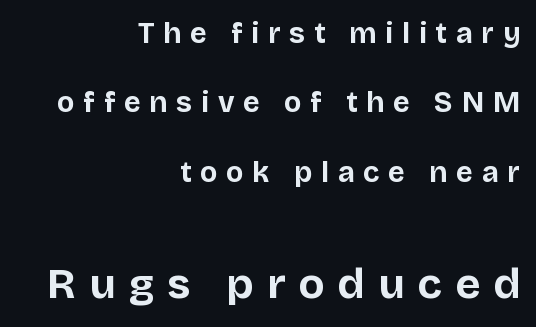
{"serif": "no", "italic": "no", "bold": "yes", "weight": "bold", "width": "normal", "stroke_contrast": "low", "x_height": "large", "monospaced": "no", "underline": "no", "align": "right", "line_spacing": "loose", "line_spacing_ratio": 2.39, "letter_spacing": "wide", "letter_spacing_em": 0.3, "larger_block": "second", "size_ratio": 1.48, "glyph_px": 43}
